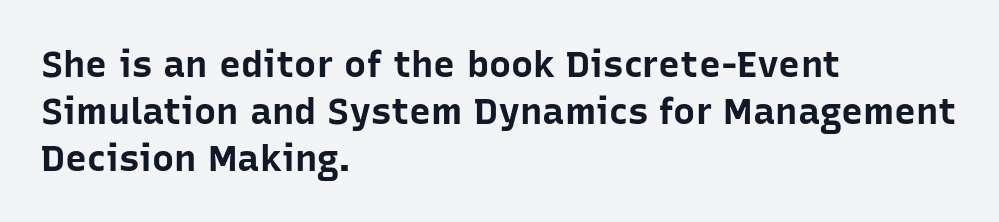
{"serif": "no", "italic": "no", "bold": "yes", "weight": "bold", "width": "normal", "stroke_contrast": "low", "x_height": "medium", "monospaced": "no", "underline": "no", "align": "left", "line_spacing": "normal", "line_spacing_ratio": 1.27, "letter_spacing": "normal", "letter_spacing_em": 0.0, "glyph_px": 37}
